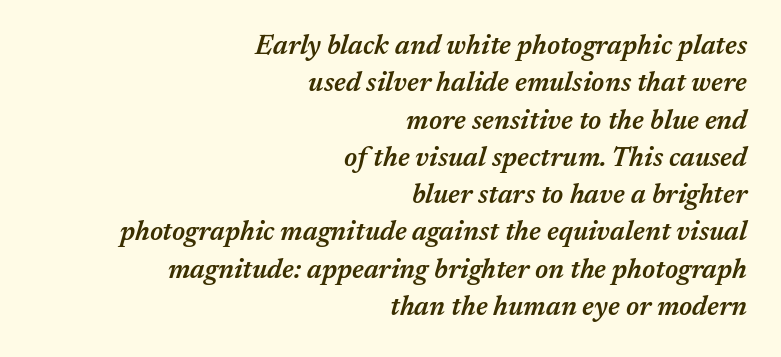
Q: Is the text bold? A: Semi-bold.
Q: Is the text italic (slanted)? A: Yes, it leans right by about 17 degrees.
Q: Is the text underlined? A: No.
Q: How is the paragraph aligned? A: Right-aligned.
Q: Is the spacing between letters normal or unusually wide? A: Normal.
Q: Is the spacing between lines tight, normal or loose? A: Normal.
